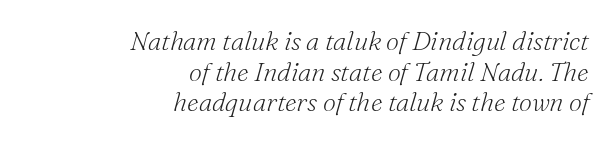
{"italic": "yes", "lean": "right", "slant_degrees": 16, "bold": "no", "underline": "no", "align": "right", "line_spacing_ratio": 1.18, "letter_spacing": "normal", "letter_spacing_em": 0.0, "glyph_px": 26}
